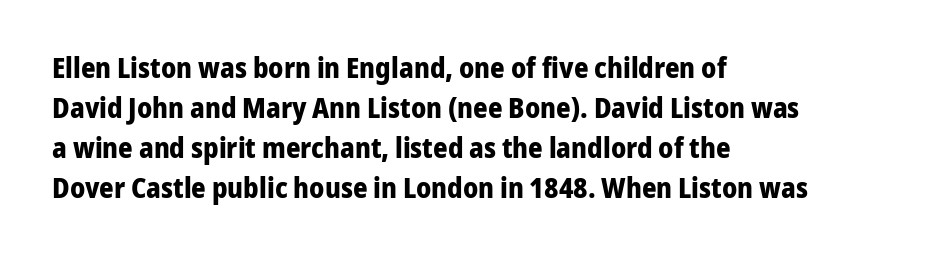
{"serif": "no", "italic": "no", "bold": "yes", "weight": "bold", "width": "normal", "stroke_contrast": "low", "x_height": "medium", "monospaced": "no", "underline": "no", "align": "left", "line_spacing": "normal", "line_spacing_ratio": 1.43, "letter_spacing": "normal", "letter_spacing_em": 0.0, "glyph_px": 28}
